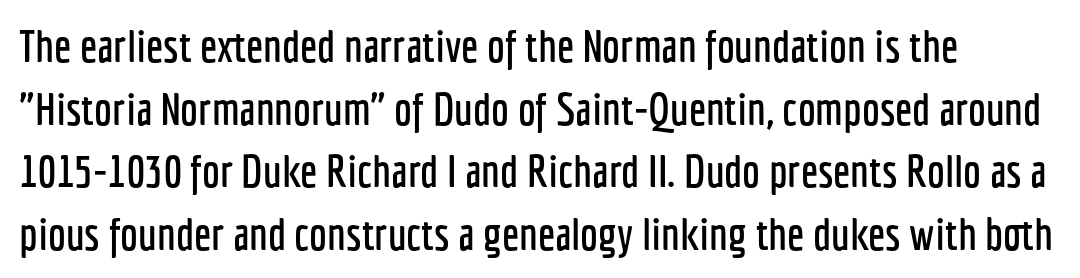
Q: Is the text italic (slanted)? A: No, it is upright.
Q: Is the typeface a serif or a sans-serif typeface? A: Sans-serif.
Q: Is the text underlined? A: No.
Q: Is the spacing between letters normal or unusually wide? A: Normal.
Q: Is the spacing between lines tight, normal or loose? A: Normal.
Q: Width (condensed, normal, or wide)? A: Condensed.
Q: Stroke contrast? A: Low.
Q: x-height? A: Medium.
Q: Monospaced? A: No.
